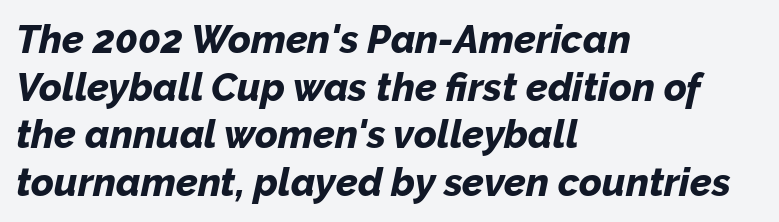
{"italic": "yes", "lean": "right", "slant_degrees": 12, "bold": "yes", "weight": "bold", "width": "normal", "stroke_contrast": "low", "x_height": "medium", "monospaced": "no", "underline": "no", "align": "left", "line_spacing_ratio": 1.22, "letter_spacing": "normal", "letter_spacing_em": 0.0, "glyph_px": 39}
